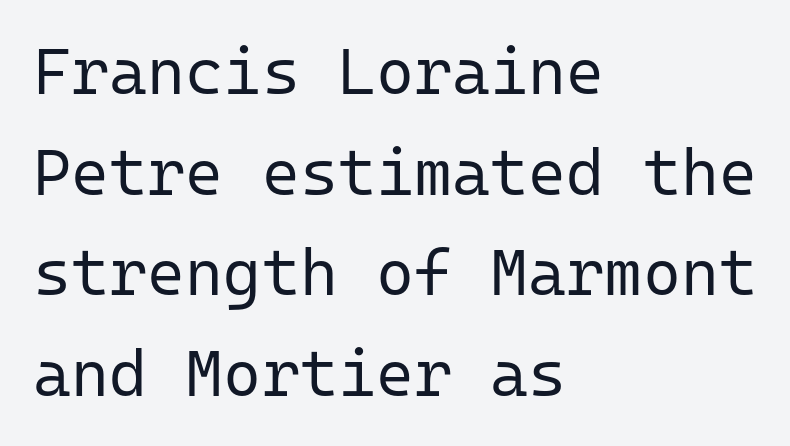
Q: Is the text bold? A: No.
Q: Is the text italic (slanted)? A: No, it is upright.
Q: Is the typeface a serif or a sans-serif typeface? A: Sans-serif.
Q: Is the text underlined? A: No.
Q: How is the paragraph aligned? A: Left-aligned.
Q: Is the spacing between letters normal or unusually wide? A: Normal.
Q: Is the spacing between lines tight, normal or loose? A: Normal.
Q: Width (condensed, normal, or wide)? A: Normal.
Q: Stroke contrast? A: Low.
Q: x-height? A: Medium.
Q: Monospaced? A: Yes.
